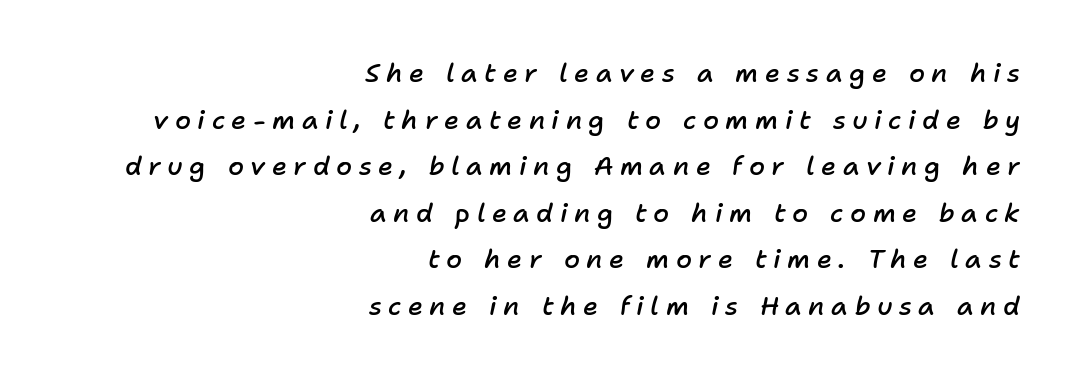
The tracking reads as deliberately expanded to a designer's eye. These lines were composed using italics. The strokes are fattened partway — semibold, not bold. This rendering uses right alignment, leaving the left contour irregular.
